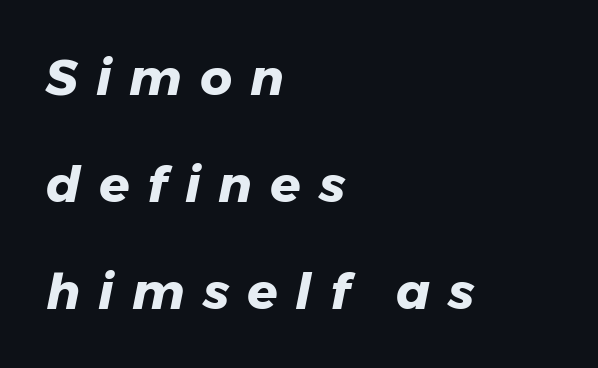
{"italic": "yes", "lean": "right", "slant_degrees": 11, "bold": "yes", "weight": "heavy", "width": "normal", "stroke_contrast": "low", "x_height": "medium", "monospaced": "no", "underline": "no", "align": "left", "line_spacing": "loose", "line_spacing_ratio": 2.14, "letter_spacing": "wide", "letter_spacing_em": 0.36, "glyph_px": 50}
